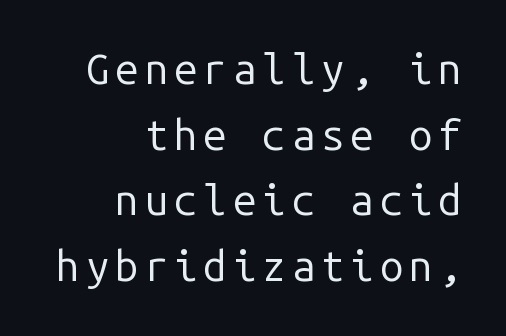
{"serif": "no", "italic": "no", "bold": "no", "weight": "regular", "width": "normal", "stroke_contrast": "low", "x_height": "medium", "monospaced": "yes", "underline": "no", "align": "right", "line_spacing": "normal", "line_spacing_ratio": 1.56, "glyph_px": 42}
